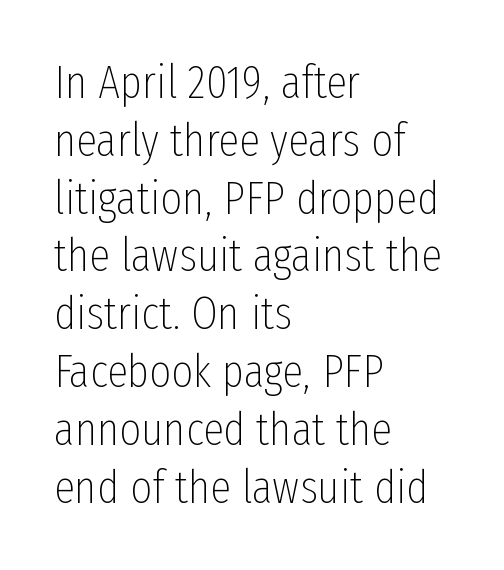
{"serif": "no", "italic": "no", "bold": "no", "weight": "thin", "width": "condensed", "stroke_contrast": "low", "x_height": "medium", "monospaced": "no", "underline": "no", "align": "left", "line_spacing_ratio": 1.23, "letter_spacing": "normal", "letter_spacing_em": 0.0, "glyph_px": 47}
